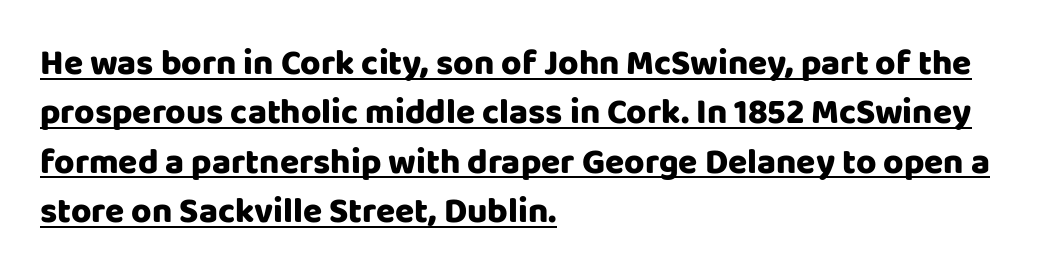
The image shows 35 px sans-serif type, upright; set left-aligned, normal line spacing (1.41x), normal letter spacing, underlined; low stroke contrast and a large x-height.
